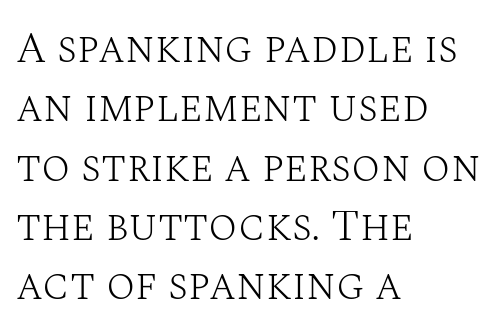
The typesetting does not lean heavy: it is not bold. Here the glyphs are tracked normally, forming tight word shapes. The space between consecutive lines is moderate. The specimen reads as upright at a glance. I'd call this a serif setting — the letters wear small feet. Anything drawn beneath the words? Only blank space.
